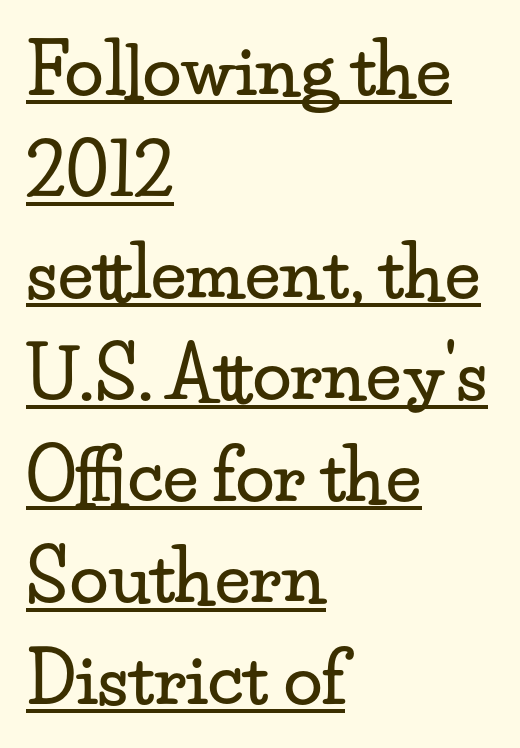
Q: Is the text italic (slanted)? A: No, it is upright.
Q: Is the typeface a serif or a sans-serif typeface? A: Serif.
Q: Is the text underlined? A: Yes.
Q: How is the paragraph aligned? A: Left-aligned.
Q: Is the spacing between letters normal or unusually wide? A: Normal.
Q: Is the spacing between lines tight, normal or loose? A: Normal.
Q: Width (condensed, normal, or wide)? A: Wide.
Q: Stroke contrast? A: Low.
Q: x-height? A: Small.
Q: Monospaced? A: No.
